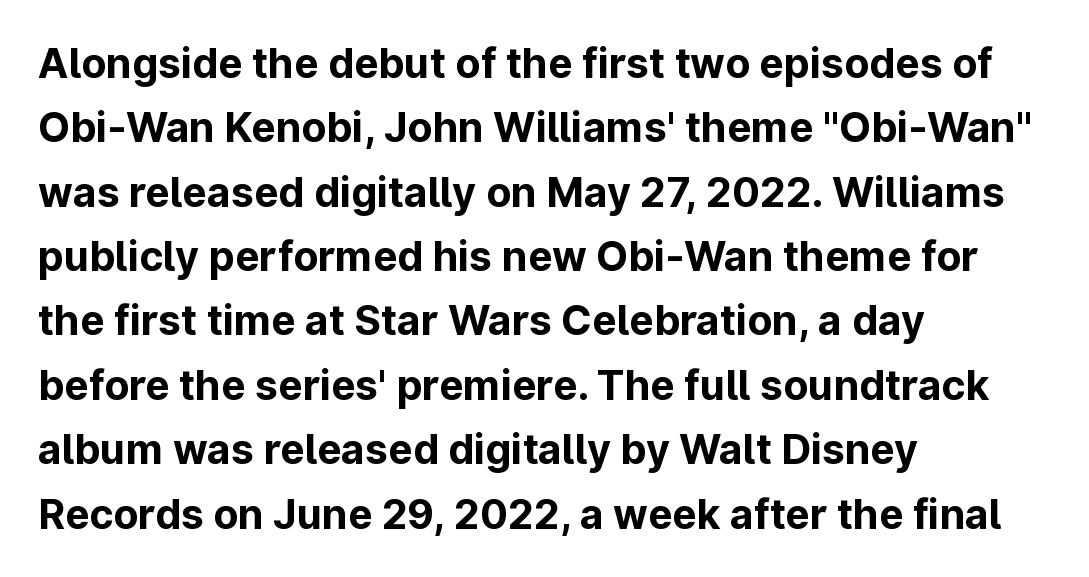
The image shows 41 px bold sans-serif type, upright; set left-aligned, normal line spacing (1.57x), normal letter spacing, not underlined; low stroke contrast and a medium x-height.
